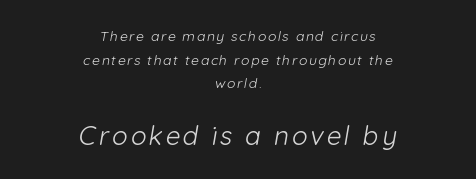
Q: Is the text bold? A: No.
Q: Is the text underlined? A: No.
Q: How is the paragraph aligned? A: Centered.
Q: Is the spacing between lines tight, normal or loose? A: Normal.
Q: Which block of text is set in a larger size, the first (top) or the second (bottom)? A: The second (bottom) one.
